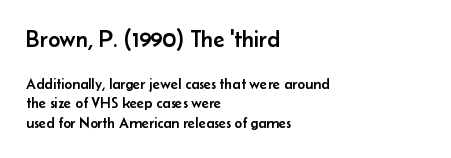
Q: Is the text italic (slanted)? A: No, it is upright.
Q: Is the text underlined? A: No.
Q: How is the paragraph aligned? A: Left-aligned.
Q: Is the spacing between letters normal or unusually wide? A: Normal.
Q: Is the spacing between lines tight, normal or loose? A: Normal.
Q: Which block of text is set in a larger size, the first (top) or the second (bottom)? A: The first (top) one.
